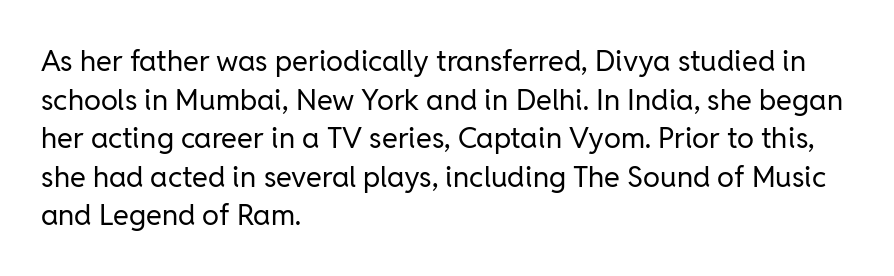
Proportional: the letters do not fall into vertical columns. The font family rendered here belongs to the sans-serif group. Does the copy run flush right? No — it runs flush left. The type is set solid horizontally, with unmodified tracking.
